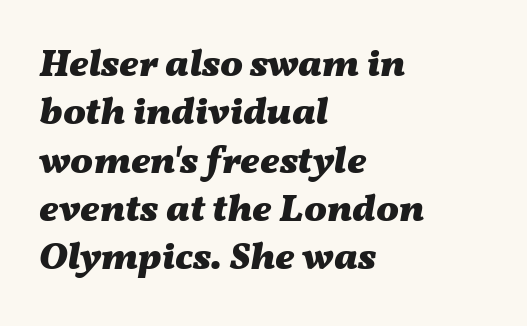
The image shows 38 px heavy, wide type, italic (leaning right); set left-aligned, normal line spacing (1.27x), normal letter spacing, not underlined; medium stroke contrast and a medium x-height.
